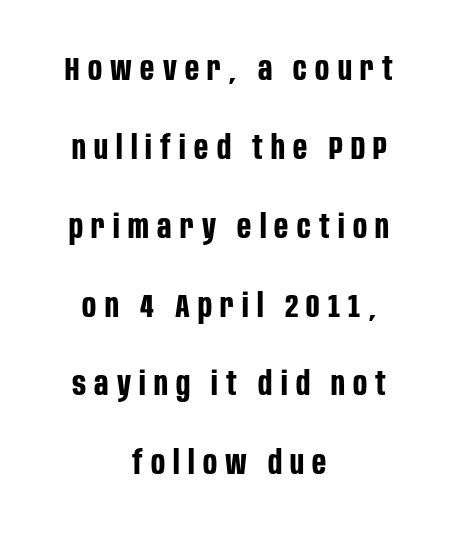
Only glyphs here, with clear space below each row. Look at the stroke-to-counter ratio: heavy, a bold. Summary of vertical rhythm: relaxed, with wide interline spacing. Ordinary non-slanted type is in use.
